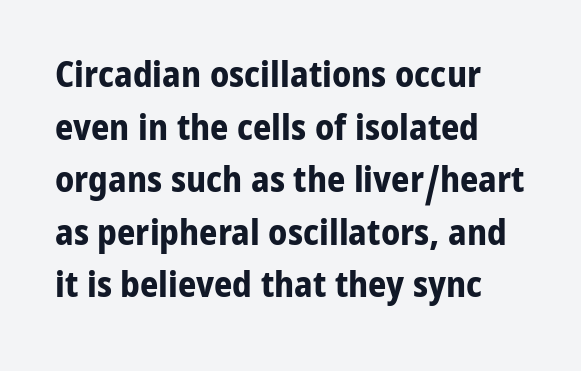
{"serif": "no", "italic": "no", "bold": "yes", "weight": "bold", "width": "normal", "stroke_contrast": "low", "x_height": "medium", "monospaced": "no", "underline": "no", "line_spacing": "normal", "line_spacing_ratio": 1.46, "letter_spacing": "normal", "letter_spacing_em": 0.0, "glyph_px": 36}
